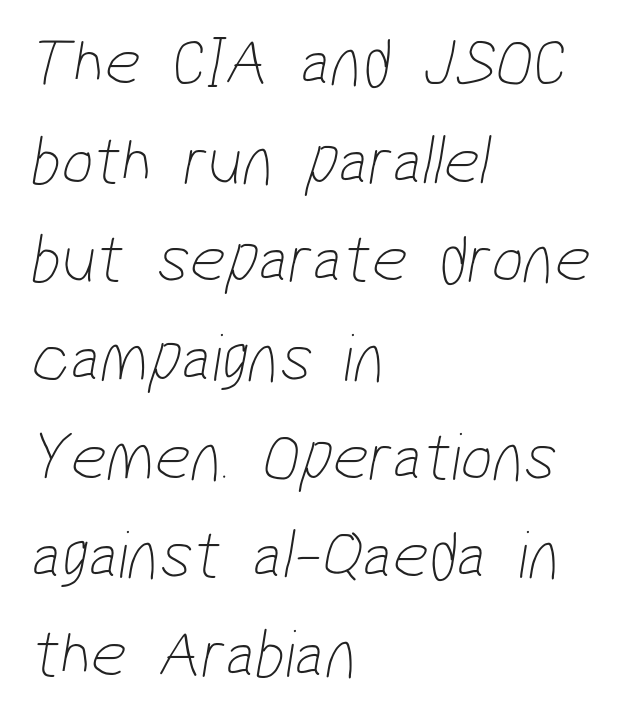
{"serif": "no", "bold": "no", "weight": "thin", "width": "condensed", "stroke_contrast": "low", "x_height": "medium", "monospaced": "no", "underline": "no", "align": "left", "line_spacing": "normal", "line_spacing_ratio": 1.41, "letter_spacing": "normal", "letter_spacing_em": 0.0, "glyph_px": 70}
